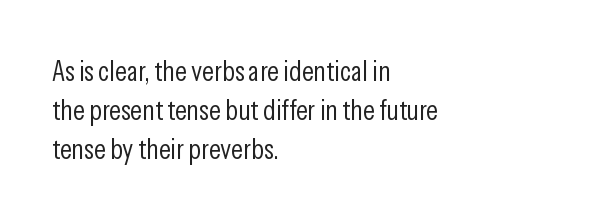
The image shows 29 px light, condensed sans-serif type, upright; set left-aligned, normal line spacing (1.34x), normal letter spacing, not underlined; low stroke contrast and a medium x-height.
